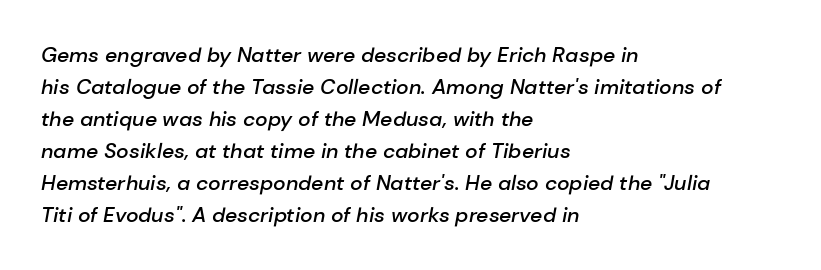
Q: Is the text bold? A: Semi-bold.
Q: Is the text italic (slanted)? A: Yes, it leans right by about 10 degrees.
Q: Is the text underlined? A: No.
Q: How is the paragraph aligned? A: Left-aligned.
Q: Is the spacing between letters normal or unusually wide? A: Normal.
Q: Is the spacing between lines tight, normal or loose? A: Normal.
